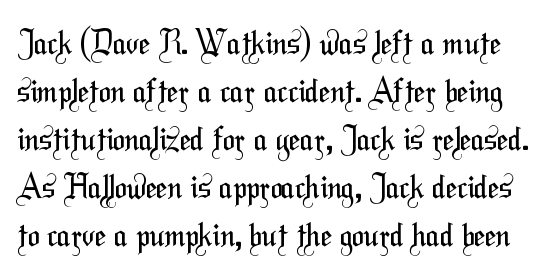
Q: Is the text bold? A: No.
Q: Is the typeface a serif or a sans-serif typeface? A: Sans-serif.
Q: Is the text underlined? A: No.
Q: Is the spacing between letters normal or unusually wide? A: Normal.
Q: Is the spacing between lines tight, normal or loose? A: Normal.
Q: Width (condensed, normal, or wide)? A: Condensed.
Q: Stroke contrast? A: Medium.
Q: x-height? A: Medium.
Q: Monospaced? A: No.
